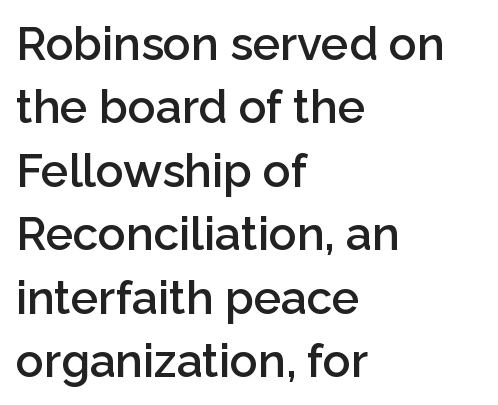
Q: Is the text bold? A: Semi-bold.
Q: Is the text italic (slanted)? A: No, it is upright.
Q: Is the typeface a serif or a sans-serif typeface? A: Sans-serif.
Q: Is the text underlined? A: No.
Q: How is the paragraph aligned? A: Left-aligned.
Q: Is the spacing between letters normal or unusually wide? A: Normal.
Q: Is the spacing between lines tight, normal or loose? A: Normal.
Q: Width (condensed, normal, or wide)? A: Normal.
Q: Stroke contrast? A: Low.
Q: x-height? A: Medium.
Q: Monospaced? A: No.
